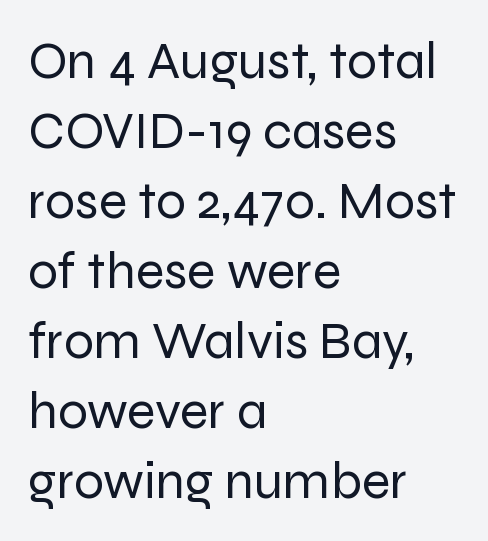
Q: Is the text bold? A: No.
Q: Is the text italic (slanted)? A: No, it is upright.
Q: Is the typeface a serif or a sans-serif typeface? A: Sans-serif.
Q: Is the text underlined? A: No.
Q: How is the paragraph aligned? A: Left-aligned.
Q: Is the spacing between letters normal or unusually wide? A: Normal.
Q: Is the spacing between lines tight, normal or loose? A: Normal.
Q: Width (condensed, normal, or wide)? A: Normal.
Q: Stroke contrast? A: Low.
Q: x-height? A: Medium.
Q: Monospaced? A: No.
